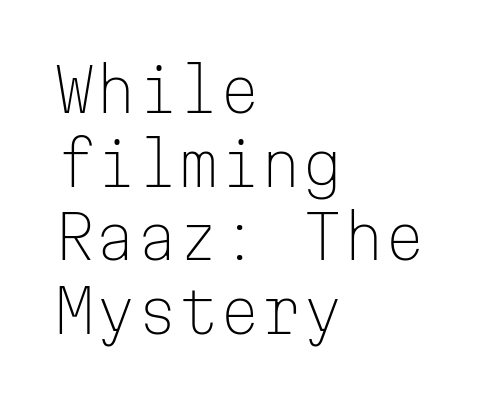
{"serif": "no", "italic": "no", "bold": "no", "weight": "light", "width": "normal", "stroke_contrast": "low", "x_height": "medium", "monospaced": "yes", "underline": "no", "align": "left", "line_spacing": "normal", "line_spacing_ratio": 1.25, "letter_spacing": "normal", "letter_spacing_em": 0.0, "glyph_px": 59}
